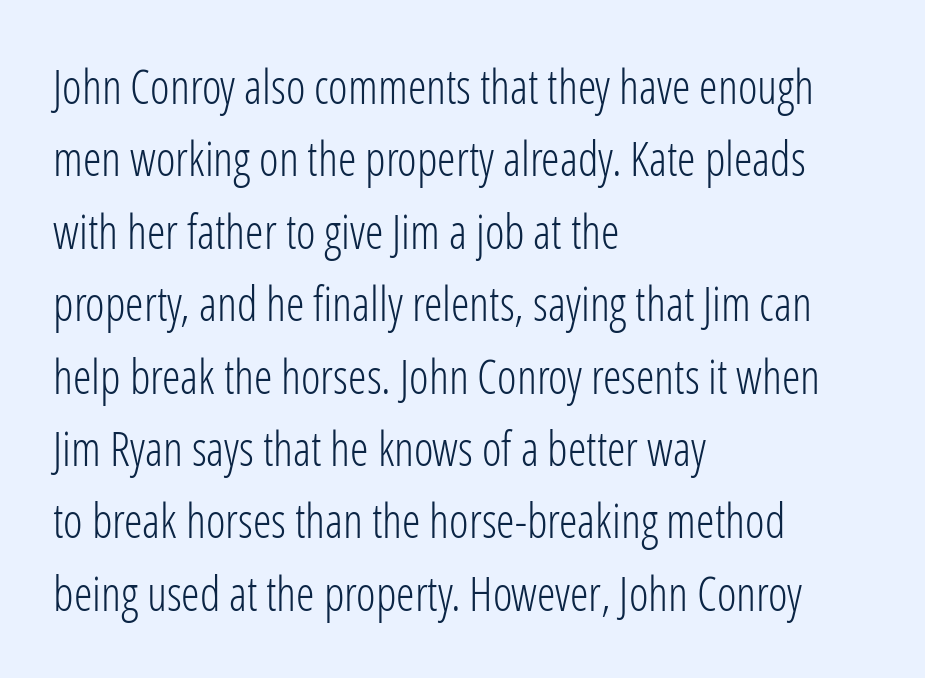
Q: Is the text bold? A: No.
Q: Is the text italic (slanted)? A: No, it is upright.
Q: Is the typeface a serif or a sans-serif typeface? A: Sans-serif.
Q: Is the text underlined? A: No.
Q: How is the paragraph aligned? A: Left-aligned.
Q: Is the spacing between letters normal or unusually wide? A: Normal.
Q: Is the spacing between lines tight, normal or loose? A: Normal.
Q: Width (condensed, normal, or wide)? A: Condensed.
Q: Stroke contrast? A: Low.
Q: x-height? A: Medium.
Q: Monospaced? A: No.
